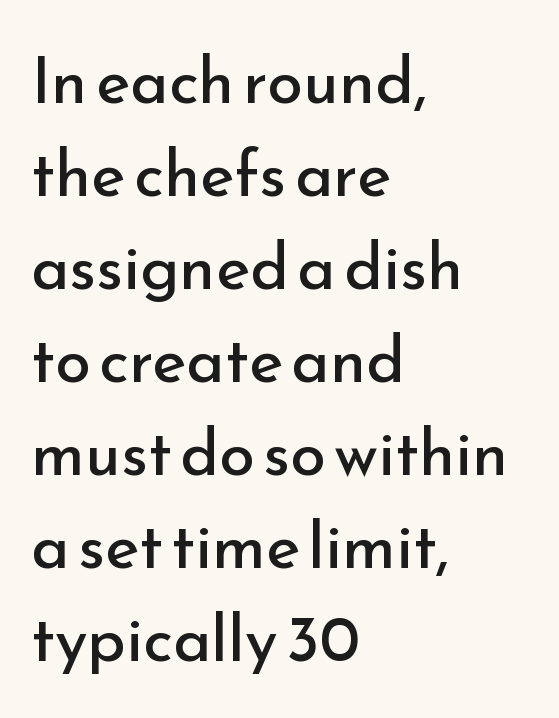
{"serif": "no", "italic": "no", "bold": "no", "weight": "regular", "width": "normal", "stroke_contrast": "low", "x_height": "small", "monospaced": "no", "underline": "no", "align": "left", "line_spacing": "normal", "line_spacing_ratio": 1.43, "letter_spacing": "normal", "letter_spacing_em": 0.0, "glyph_px": 65}
